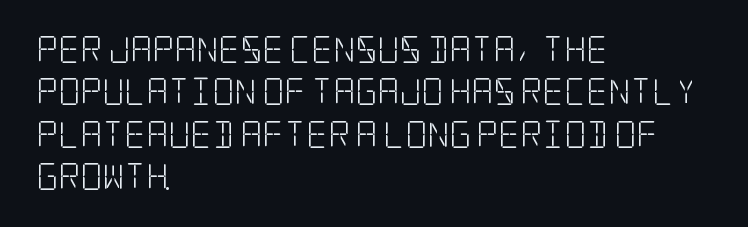
{"italic": "no", "bold": "no", "underline": "no", "align": "left", "line_spacing": "normal", "line_spacing_ratio": 1.57, "letter_spacing": "normal", "letter_spacing_em": 0.0, "glyph_px": 27}
